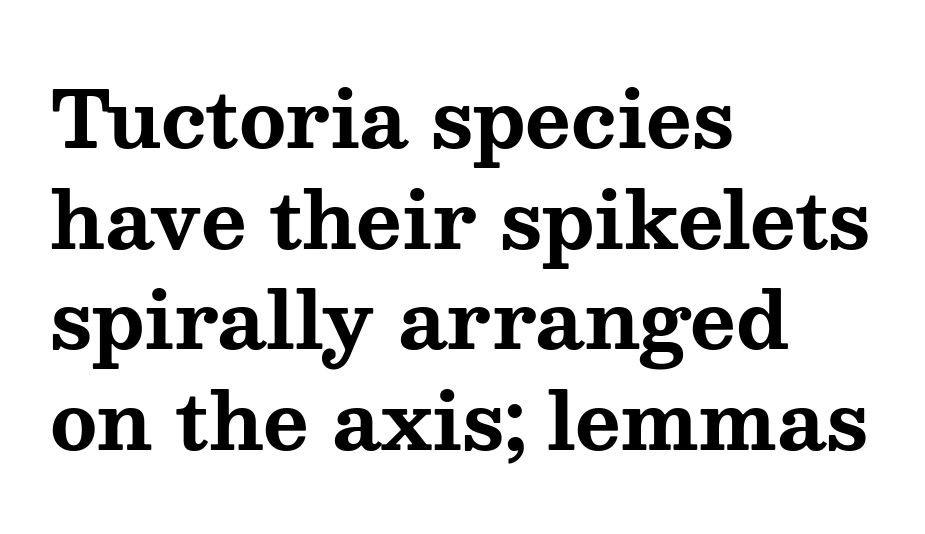
Casual observation: everything's shoved over to the left. No extra tracking has been applied to these lines. Every stem runs plumb, perpendicular to the baseline. Does the leading feel generous? No, just average.
